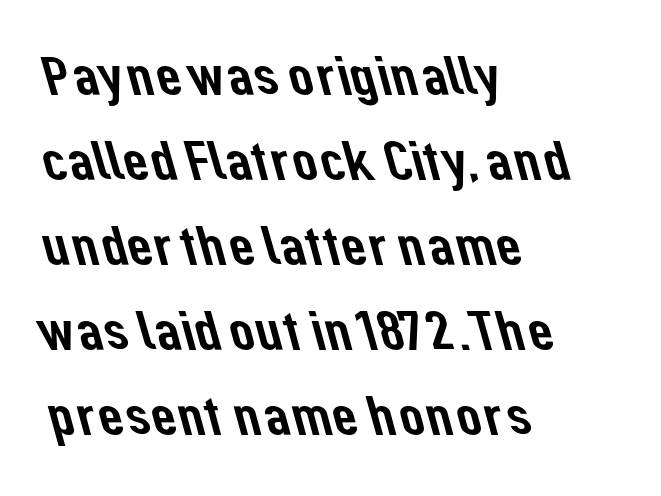
The image shows 56 px sans-serif type; set left-aligned, normal line spacing (1.52x), normal letter spacing, not underlined; low stroke contrast and a medium x-height.
